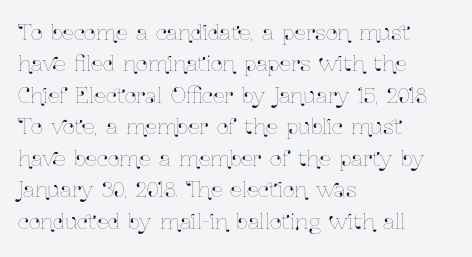
{"italic": "no", "underline": "no", "align": "left", "line_spacing": "normal", "line_spacing_ratio": 1.5, "letter_spacing": "normal", "letter_spacing_em": 0.0, "glyph_px": 21}
